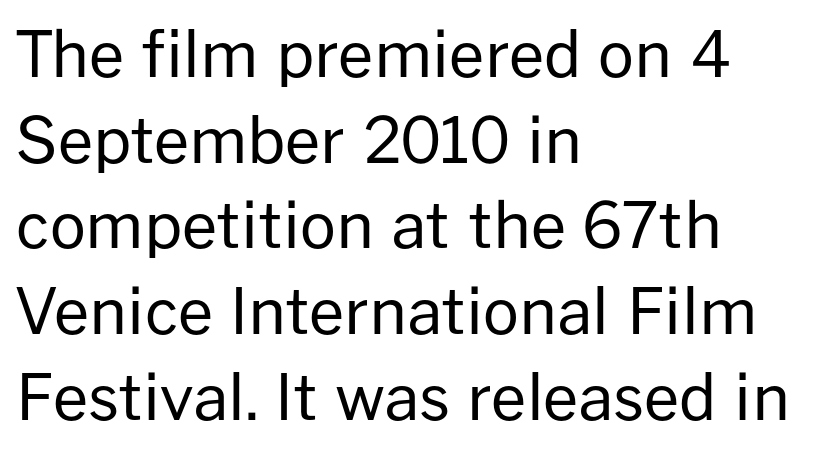
This is roman type, the default non-slanted kind. Notice how descenders clear the ascenders below comfortably — that's standard leading. Each word holds together tightly as a unit, with standard inter-letter gaps. Note: no serifs on the glyphs. Is the stroke heavy? The answer is a plain regular-or-lighter.
